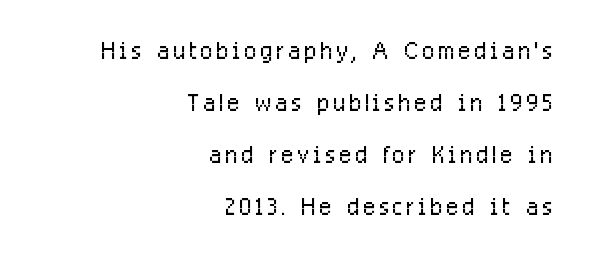
{"serif": "no", "italic": "no", "bold": "no", "weight": "light", "width": "condensed", "stroke_contrast": "low", "x_height": "medium", "monospaced": "no", "underline": "no", "align": "right", "line_spacing": "normal", "line_spacing_ratio": 1.58, "glyph_px": 33}
